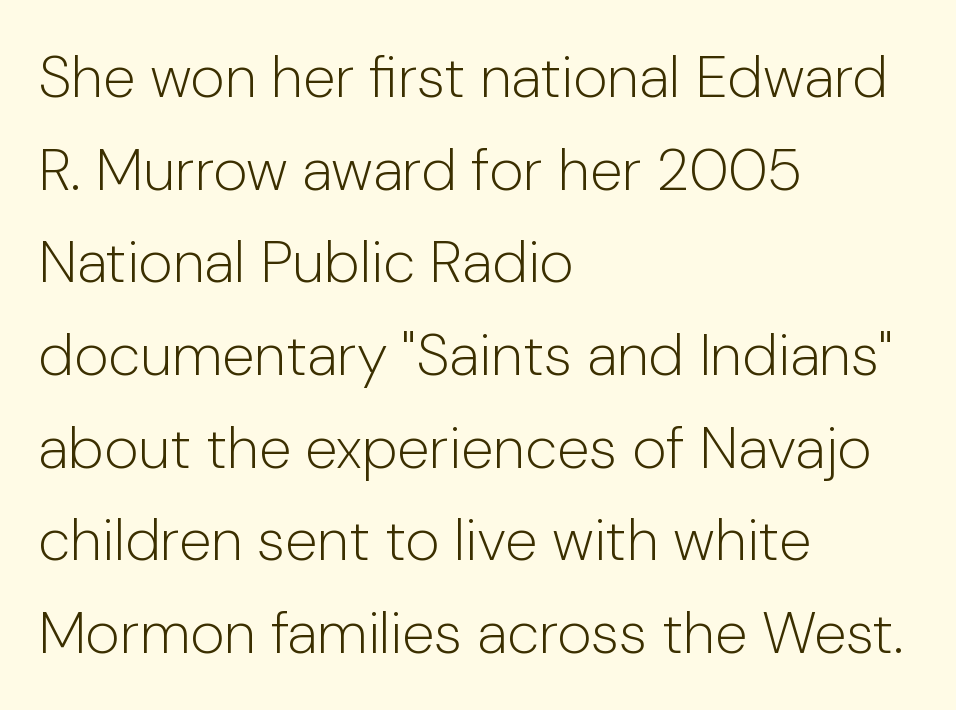
Q: Is the text bold? A: No.
Q: Is the text italic (slanted)? A: No, it is upright.
Q: Is the typeface a serif or a sans-serif typeface? A: Sans-serif.
Q: Is the text underlined? A: No.
Q: How is the paragraph aligned? A: Left-aligned.
Q: Is the spacing between letters normal or unusually wide? A: Normal.
Q: Is the spacing between lines tight, normal or loose? A: Normal.
Q: Width (condensed, normal, or wide)? A: Normal.
Q: Stroke contrast? A: Low.
Q: x-height? A: Medium.
Q: Monospaced? A: No.
